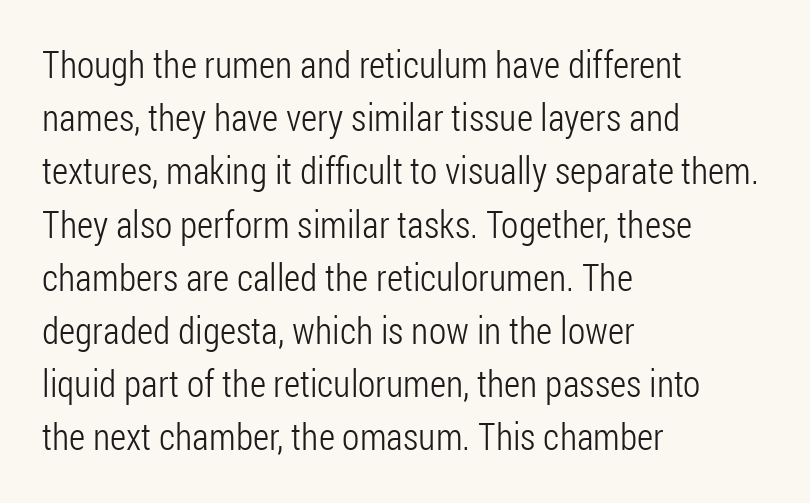
Is this a sans? Yes — the strokes have no serifs. Bare-footed words on every line. Standard letterfit; no display-style spreading of the glyphs. Here the designer chose a conventional face with non-uniform glyph widths. Baseline-to-baseline distance is the conventional proportion of letter height.
